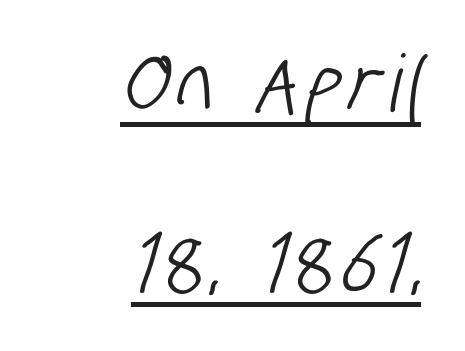
The image shows 79 px condensed sans-serif type; set right-aligned, loose line spacing (2.28x), underlined; low stroke contrast and a large x-height.
